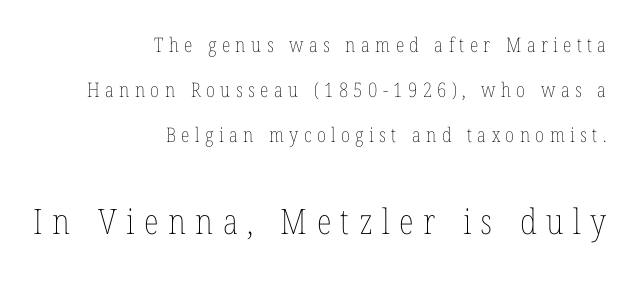
{"italic": "no", "bold": "no", "weight": "thin", "width": "condensed", "stroke_contrast": "low", "x_height": "medium", "monospaced": "no", "underline": "no", "align": "right", "line_spacing": "loose", "line_spacing_ratio": 2.25, "letter_spacing": "wide", "letter_spacing_em": 0.27, "larger_block": "second", "size_ratio": 1.75, "glyph_px": 35}
